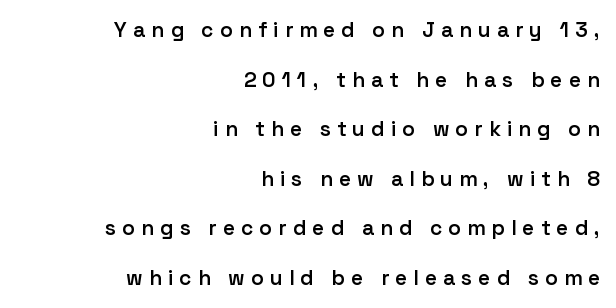
Q: Is the text bold? A: Semi-bold.
Q: Is the text italic (slanted)? A: No, it is upright.
Q: Is the text underlined? A: No.
Q: How is the paragraph aligned? A: Right-aligned.
Q: Is the spacing between letters normal or unusually wide? A: Unusually wide.
Q: Is the spacing between lines tight, normal or loose? A: Loose.
